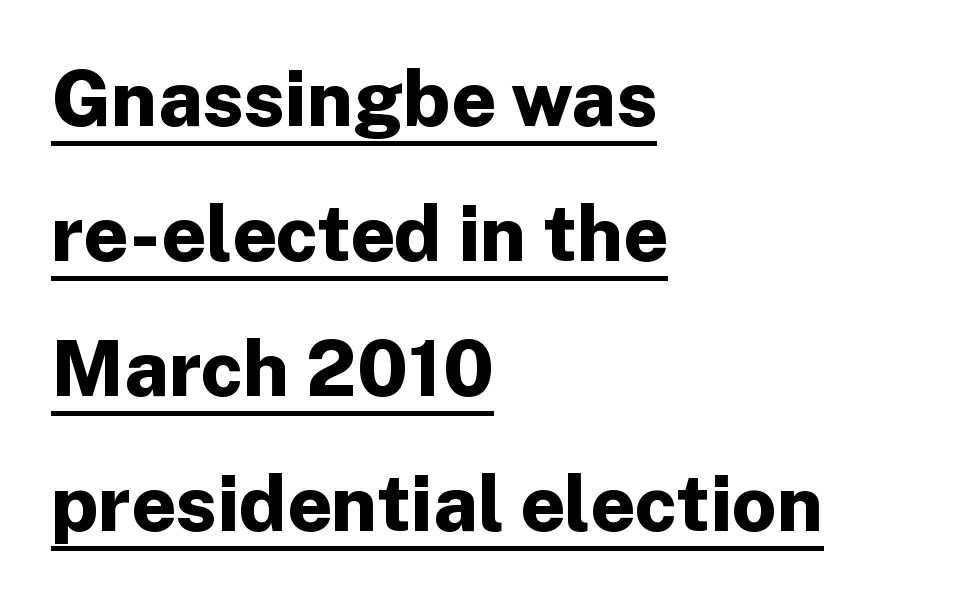
The image shows 78 px bold sans-serif type, upright; set left-aligned, line spacing 1.73x, normal letter spacing, underlined; low stroke contrast and a medium x-height.
